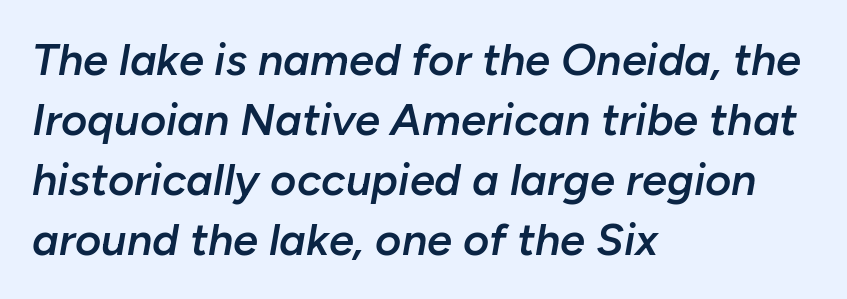
{"italic": "yes", "lean": "right", "slant_degrees": 10, "bold": "semi", "weight": "semibold", "width": "normal", "stroke_contrast": "low", "x_height": "medium", "monospaced": "no", "underline": "no", "align": "left", "line_spacing": "normal", "line_spacing_ratio": 1.33, "letter_spacing": "normal", "letter_spacing_em": 0.0, "glyph_px": 45}
